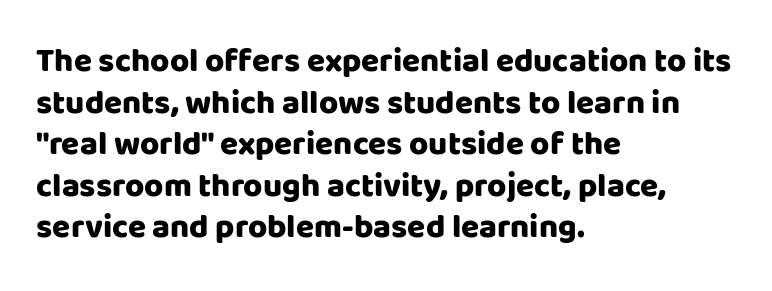
{"serif": "no", "italic": "no", "bold": "yes", "weight": "heavy", "width": "normal", "stroke_contrast": "low", "x_height": "large", "monospaced": "no", "underline": "no", "align": "left", "line_spacing": "normal", "line_spacing_ratio": 1.26, "letter_spacing": "normal", "letter_spacing_em": 0.0, "glyph_px": 33}
